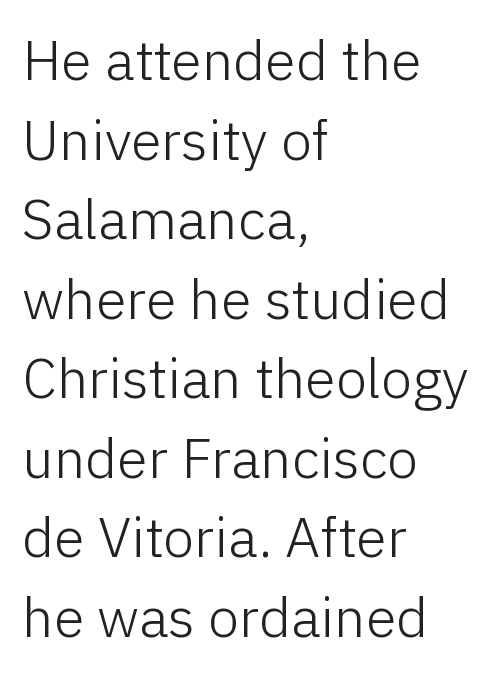
The image shows 56 px light sans-serif type, upright; set left-aligned, normal line spacing (1.42x), normal letter spacing, not underlined; low stroke contrast and a medium x-height.
